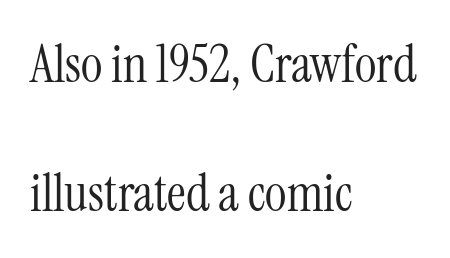
Q: Is the text bold? A: No.
Q: Is the text italic (slanted)? A: No, it is upright.
Q: Is the typeface a serif or a sans-serif typeface? A: Serif.
Q: Is the text underlined? A: No.
Q: How is the paragraph aligned? A: Left-aligned.
Q: Is the spacing between letters normal or unusually wide? A: Normal.
Q: Is the spacing between lines tight, normal or loose? A: Loose.
Q: Width (condensed, normal, or wide)? A: Condensed.
Q: Stroke contrast? A: Medium.
Q: x-height? A: Medium.
Q: Monospaced? A: No.
